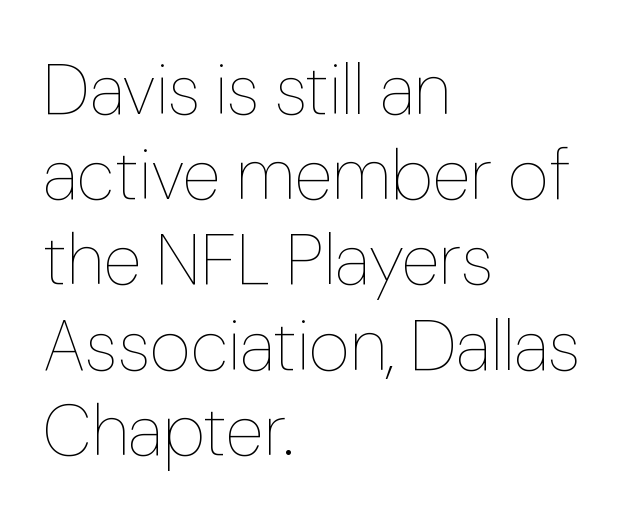
The image shows 71 px thin type, upright; set left-aligned, line spacing 1.2x, normal letter spacing, not underlined; low stroke contrast and a medium x-height.
